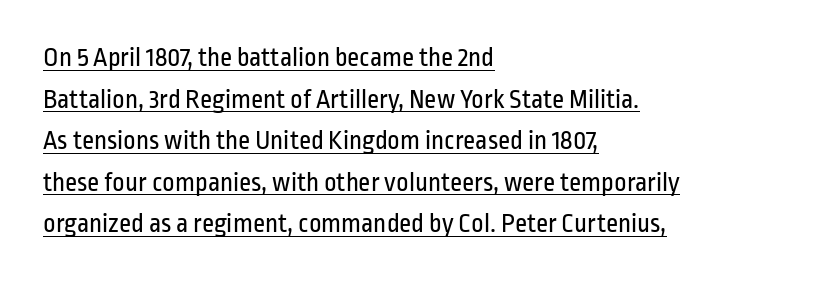
Notice how the stems are strictly vertical — no italics here. Normally led — the rows are evenly, conventionally spaced. The typesetting does not lean heavy: it is not bold. These lines keep a tight, regular rhythm from letter to letter. These characters rest on top of a visible drawn line. The text block is weighted toward the left margin, trailing off unevenly rightward.
